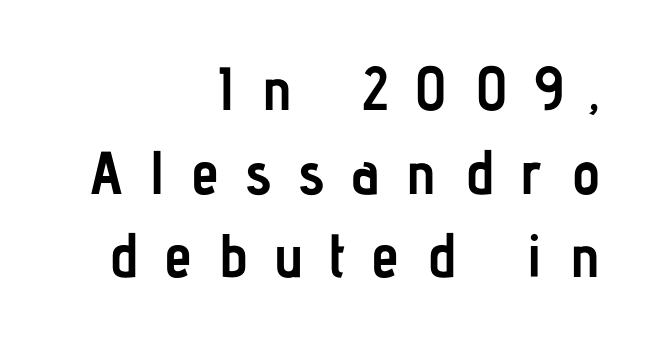
The image shows 61 px semibold, condensed sans-serif type, upright; set right-aligned, normal line spacing (1.37x), unusually wide letter spacing (+0.44 em), not underlined; low stroke contrast and a medium x-height.
